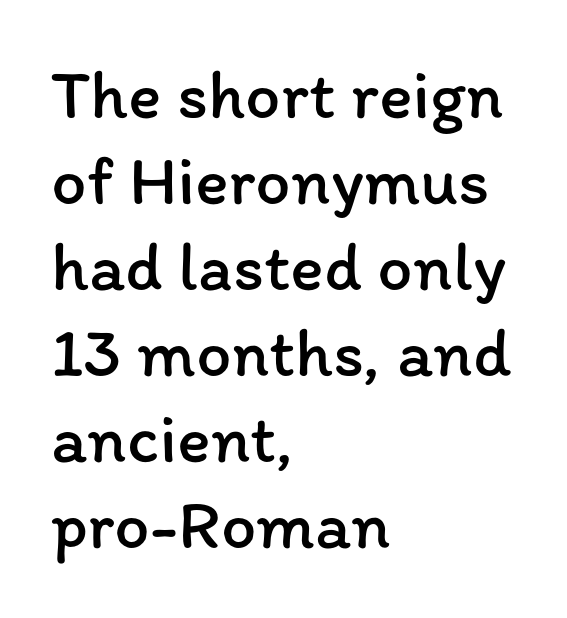
You could not count columns in this text — the font is proportionally spaced. The lines in this sample share a left origin and differ only in where they stop. No word sits above an underline. Vertical strokes here are truly vertical. The characters are drawn with everyday or finer stroke widths.
